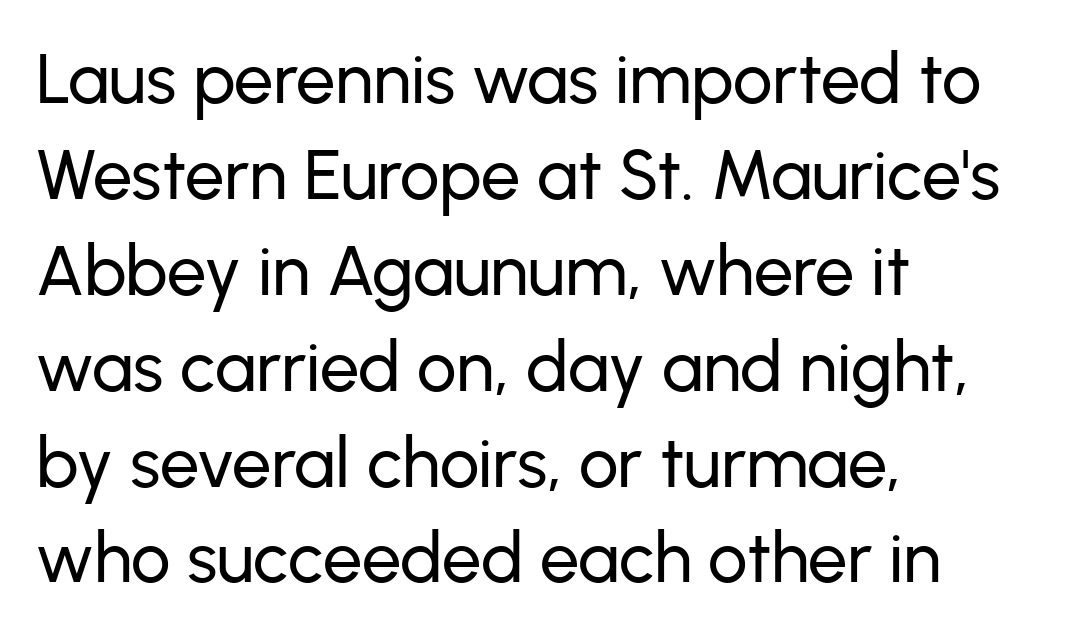
Successive baselines arrive at the customary interval. Posture: upright roman. Letters rest on an invisible, unmarked baseline. The tracking reads as untouched default to a designer's eye. Note: no serifs on the glyphs.
